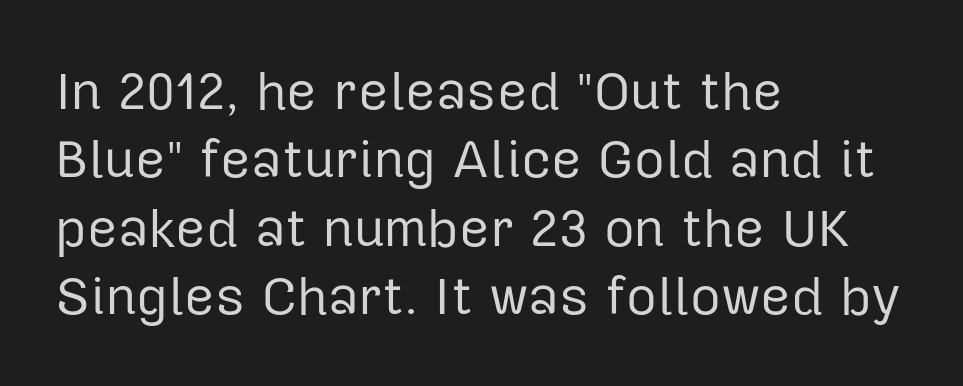
Q: Is the text bold? A: No.
Q: Is the text italic (slanted)? A: No, it is upright.
Q: Is the typeface a serif or a sans-serif typeface? A: Sans-serif.
Q: Is the text underlined? A: No.
Q: How is the paragraph aligned? A: Left-aligned.
Q: Is the spacing between letters normal or unusually wide? A: Normal.
Q: Is the spacing between lines tight, normal or loose? A: Normal.
Q: Width (condensed, normal, or wide)? A: Normal.
Q: Stroke contrast? A: Low.
Q: x-height? A: Medium.
Q: Monospaced? A: No.
